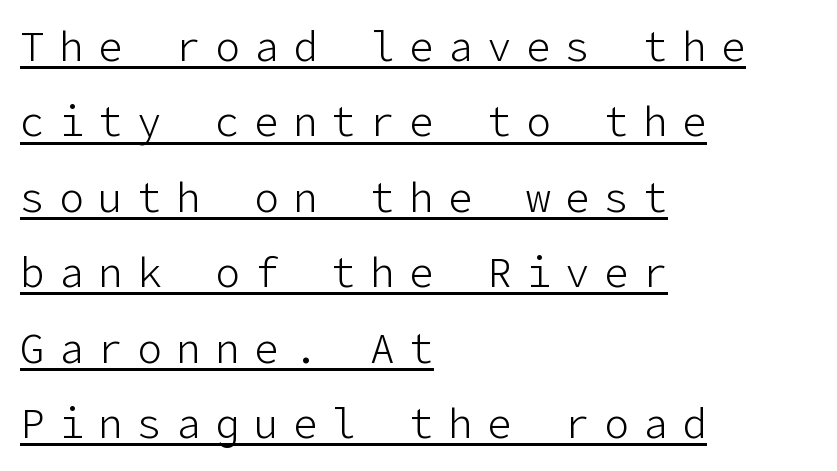
The image shows 41 px light sans-serif type, upright; set left-aligned, line spacing 1.84x, unusually wide letter spacing (+0.35 em), underlined; low stroke contrast and a medium x-height.
